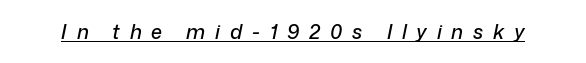
{"italic": "yes", "lean": "right", "slant_degrees": 12, "underline": "yes", "letter_spacing": "wide", "letter_spacing_em": 0.49, "glyph_px": 20}
